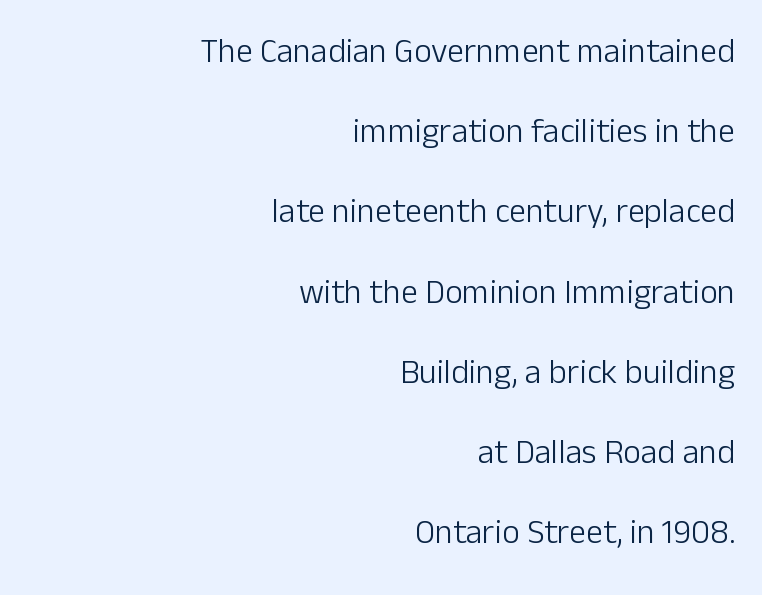
{"serif": "no", "italic": "no", "bold": "no", "weight": "light", "width": "normal", "stroke_contrast": "low", "x_height": "medium", "monospaced": "no", "underline": "no", "align": "right", "line_spacing": "loose", "line_spacing_ratio": 2.36, "letter_spacing": "normal", "letter_spacing_em": 0.0, "glyph_px": 34}
